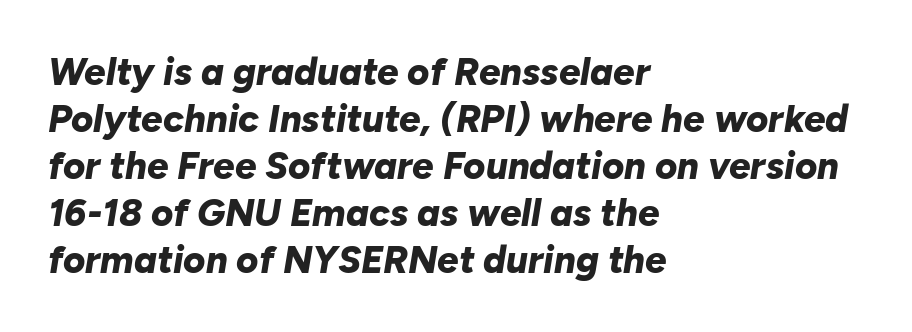
{"italic": "yes", "lean": "right", "slant_degrees": 10, "bold": "yes", "weight": "bold", "width": "normal", "stroke_contrast": "low", "x_height": "medium", "monospaced": "no", "underline": "no", "align": "left", "line_spacing_ratio": 1.24, "letter_spacing": "normal", "letter_spacing_em": 0.0, "glyph_px": 38}
